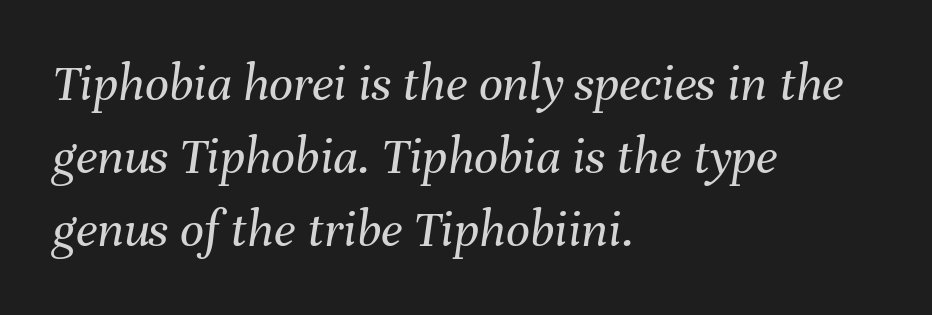
{"italic": "yes", "lean": "right", "slant_degrees": 8, "bold": "no", "weight": "regular", "width": "normal", "stroke_contrast": "medium", "x_height": "medium", "monospaced": "no", "underline": "no", "align": "left", "line_spacing": "normal", "line_spacing_ratio": 1.38, "letter_spacing": "normal", "letter_spacing_em": 0.0, "glyph_px": 53}
